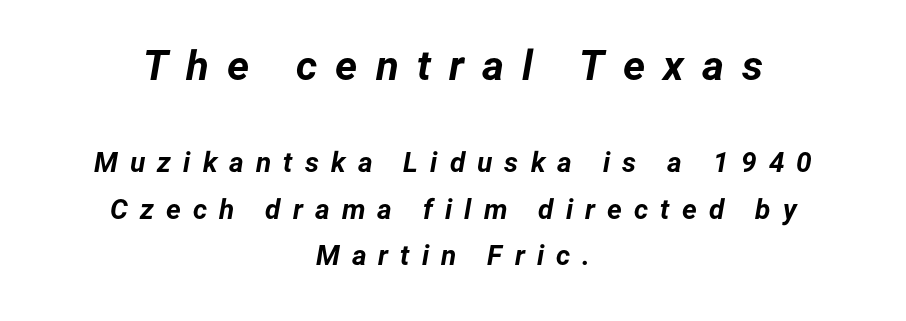
{"italic": "yes", "lean": "right", "slant_degrees": 12, "bold": "yes", "weight": "bold", "width": "normal", "stroke_contrast": "low", "x_height": "medium", "monospaced": "no", "underline": "no", "align": "center", "line_spacing": "normal", "line_spacing_ratio": 1.66, "letter_spacing": "wide", "letter_spacing_em": 0.43, "larger_block": "first", "size_ratio": 1.5, "glyph_px": 42}
